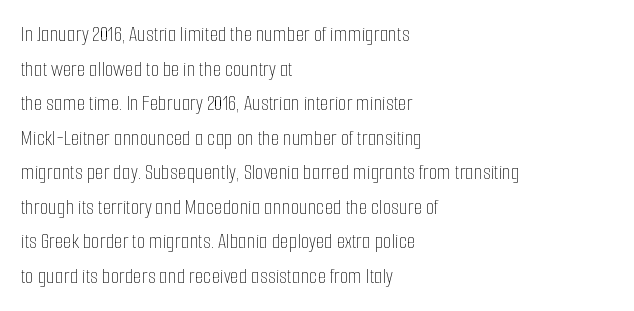
Which margin do the lines hug? The left one — the right edge is uneven. This is roman type, the default non-slanted kind. Summary of vertical rhythm: regular, with standard interline spacing. These glyphs show unthickened strokes, regular width or finer. The rendering keeps characters at their native spacing. The gap between lines stays unmarked.
